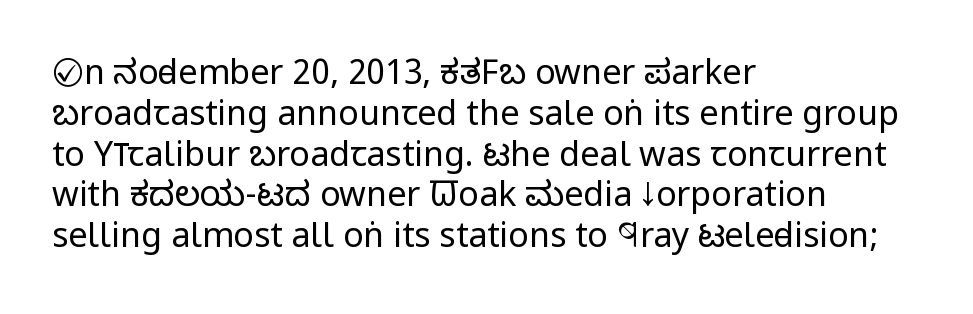
Q: Is the text bold? A: No.
Q: Is the text italic (slanted)? A: No, it is upright.
Q: Is the typeface a serif or a sans-serif typeface? A: Sans-serif.
Q: Is the text underlined? A: No.
Q: How is the paragraph aligned? A: Left-aligned.
Q: Is the spacing between letters normal or unusually wide? A: Normal.
Q: Width (condensed, normal, or wide)? A: Condensed.
Q: Stroke contrast? A: Low.
Q: x-height? A: Large.
Q: Monospaced? A: No.
